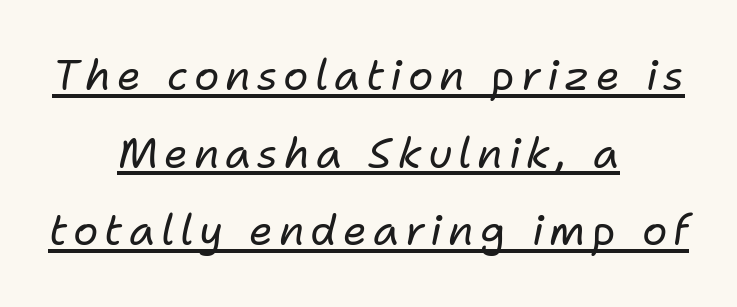
The image shows 42 px regular-weight type, italic (leaning right); set centered, line spacing 1.85x, underlined; low stroke contrast and a medium x-height.
